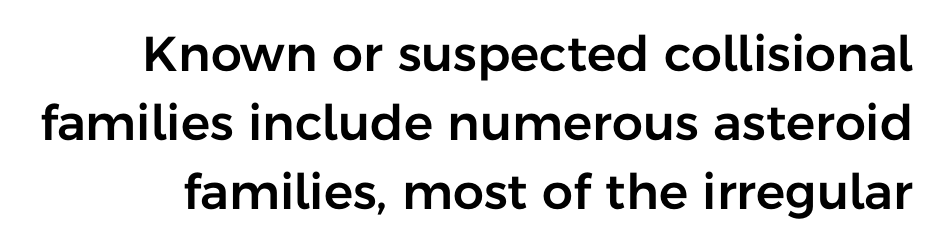
Q: Is the text italic (slanted)? A: No, it is upright.
Q: Is the typeface a serif or a sans-serif typeface? A: Sans-serif.
Q: Is the text underlined? A: No.
Q: Is the spacing between letters normal or unusually wide? A: Normal.
Q: Is the spacing between lines tight, normal or loose? A: Normal.
Q: Width (condensed, normal, or wide)? A: Normal.
Q: Stroke contrast? A: Low.
Q: x-height? A: Medium.
Q: Monospaced? A: No.
